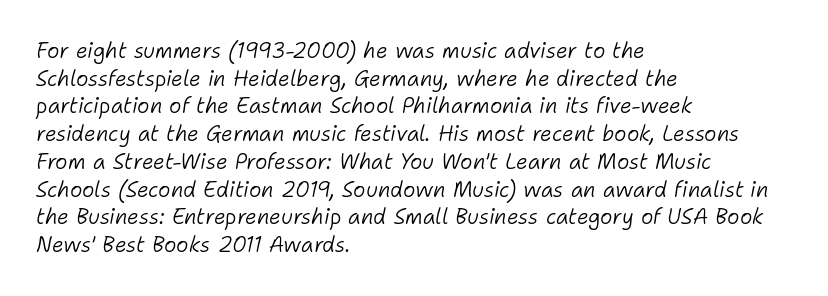
In CSS terms this would be text-align: left. Students, note that the glyphs here touch the page at normal intervals. The lettering tilts uniformly, giving the passage an italic look. Quick note: underline off. No chunkiness to these letters — they're not bold.
